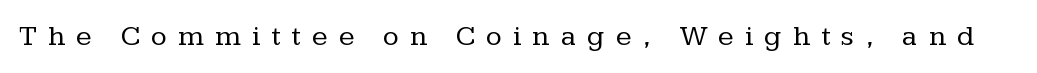
{"serif": "yes", "italic": "no", "bold": "no", "weight": "regular", "width": "normal", "stroke_contrast": "low", "x_height": "medium", "monospaced": "no", "underline": "no", "letter_spacing": "wide", "letter_spacing_em": 0.39, "glyph_px": 29}
